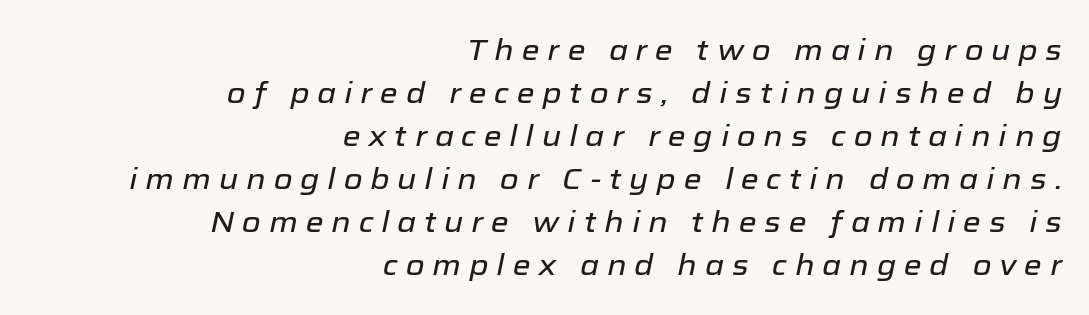
The space beneath each line is pristine and unruled. Reading down the column, the eye jumps a familiar distance to each next line. Substantial extra tracking has been applied to these lines. A typesetter would mark this as italic. The paragraph shown leans on its right margin. The face used here is proportionally spaced, like ordinary book or web type.
